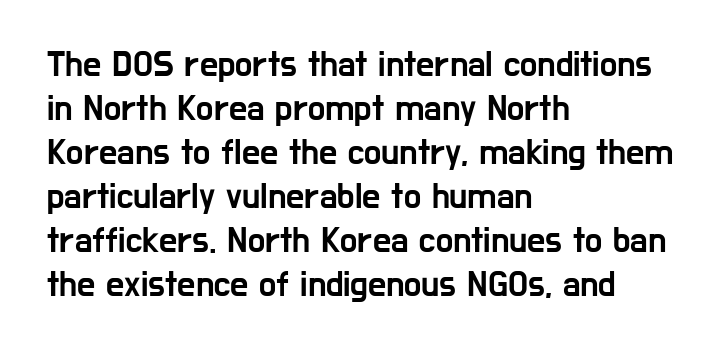
Visually the block forms a straight wall on the left and a jagged coastline on the right. Is the letter spacing exaggerated? No — it looks like the ordinary default. Ordinary non-slanted type is in use. Words float on clear page, feet unadorned.
